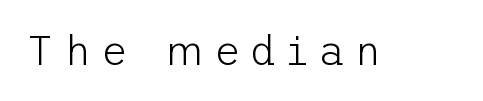
The image shows 41 px light sans-serif type, upright; set unusually wide letter spacing (+0.25 em), not underlined; low stroke contrast and a medium x-height.
